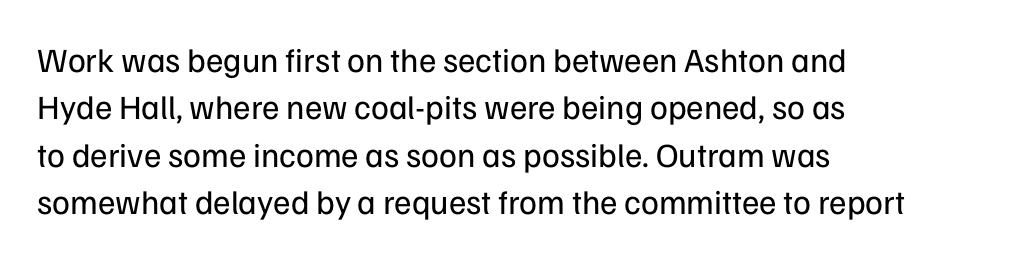
{"serif": "no", "italic": "no", "bold": "no", "weight": "regular", "width": "normal", "stroke_contrast": "low", "x_height": "medium", "monospaced": "no", "underline": "no", "align": "left", "line_spacing": "normal", "line_spacing_ratio": 1.39, "letter_spacing": "normal", "letter_spacing_em": 0.0, "glyph_px": 34}
